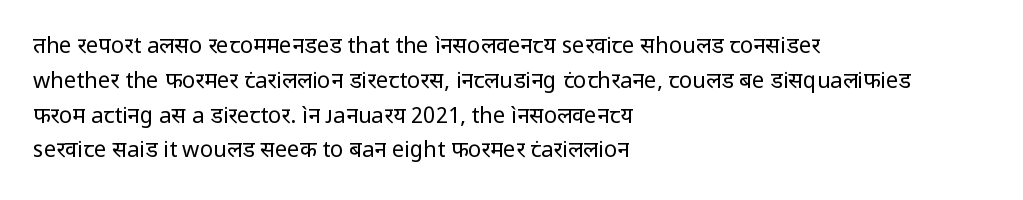
Q: Is the text bold? A: No.
Q: Is the text italic (slanted)? A: No, it is upright.
Q: Is the text underlined? A: No.
Q: How is the paragraph aligned? A: Left-aligned.
Q: Is the spacing between letters normal or unusually wide? A: Normal.
Q: Is the spacing between lines tight, normal or loose? A: Normal.
